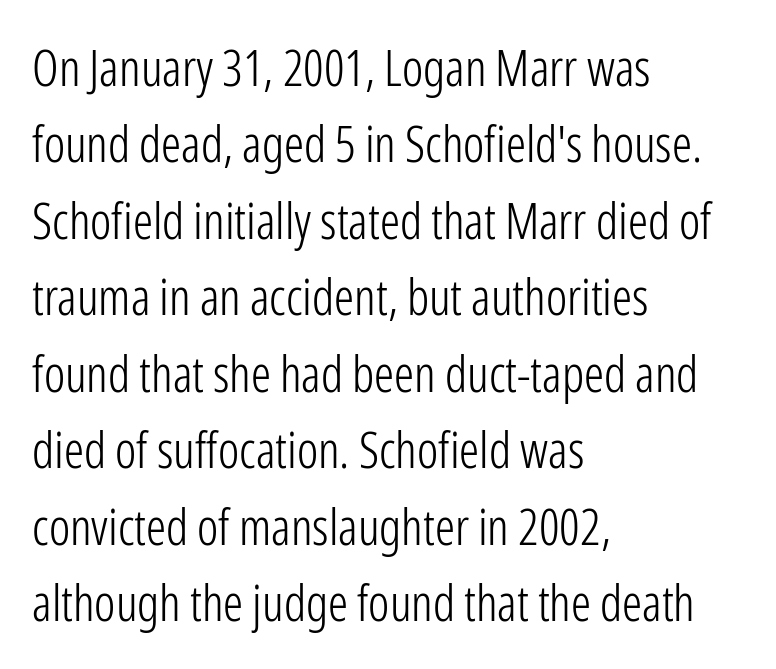
The image shows 50 px light, condensed sans-serif type, upright; set left-aligned, normal line spacing (1.53x), normal letter spacing, not underlined; low stroke contrast and a medium x-height.
